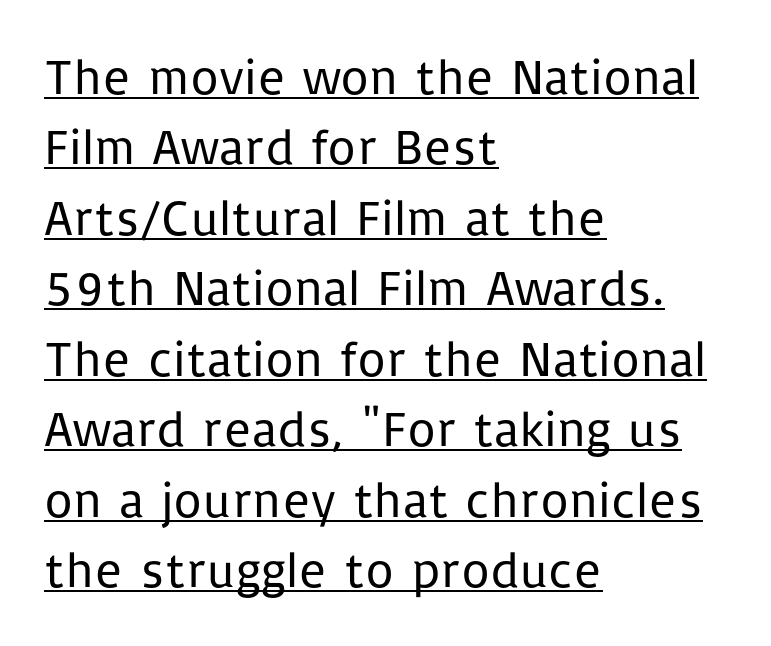
{"serif": "no", "italic": "no", "bold": "no", "weight": "regular", "width": "normal", "stroke_contrast": "low", "x_height": "medium", "monospaced": "no", "underline": "yes", "align": "left", "line_spacing": "normal", "line_spacing_ratio": 1.41, "letter_spacing": "normal", "letter_spacing_em": 0.0, "glyph_px": 50}
